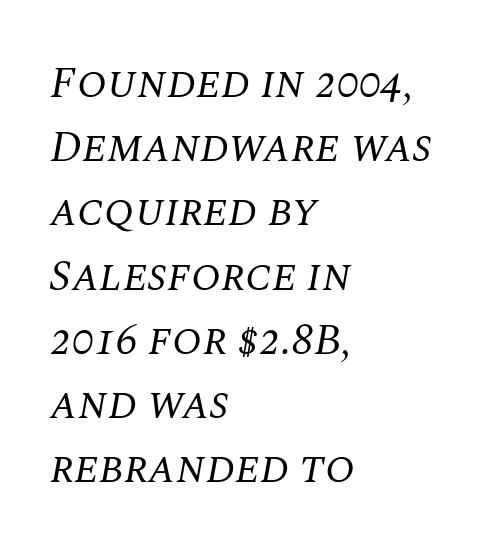
{"serif": "yes", "italic": "yes", "lean": "right", "slant_degrees": 10, "bold": "no", "weight": "regular", "width": "normal", "stroke_contrast": "medium", "x_height": "large", "monospaced": "no", "underline": "no", "align": "left", "line_spacing": "normal", "line_spacing_ratio": 1.46, "letter_spacing": "normal", "letter_spacing_em": 0.0, "glyph_px": 44}
